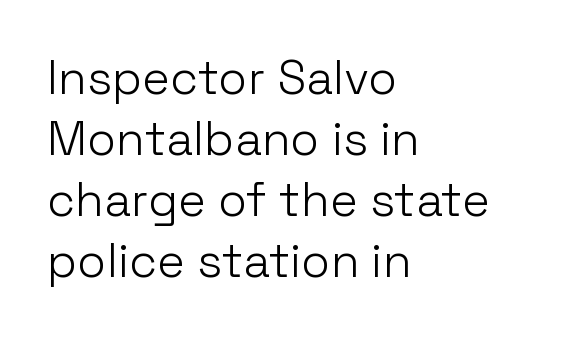
Does the type have serifs? No, each stem ends abruptly. Notice how the passage keeps a crisp vertical edge on the left only. Interline gaps are of average width in this sample. The string is rendered with underlining switched off.
